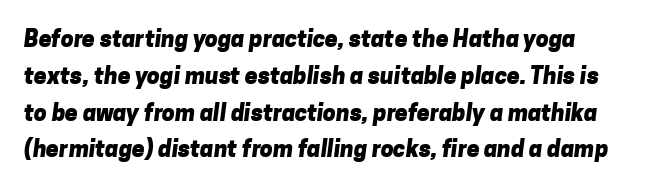
Q: Is the text bold? A: Yes.
Q: Is the text underlined? A: No.
Q: Is the spacing between letters normal or unusually wide? A: Normal.
Q: Is the spacing between lines tight, normal or loose? A: Normal.
